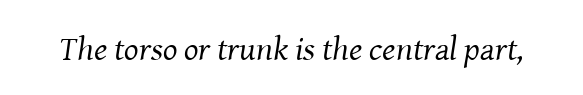
Q: Is the text bold? A: No.
Q: Is the text italic (slanted)? A: Yes, it leans right by about 8 degrees.
Q: Is the typeface a serif or a sans-serif typeface? A: Serif.
Q: Is the text underlined? A: No.
Q: Is the spacing between letters normal or unusually wide? A: Normal.
Q: Width (condensed, normal, or wide)? A: Normal.
Q: Stroke contrast? A: Medium.
Q: x-height? A: Medium.
Q: Monospaced? A: No.
